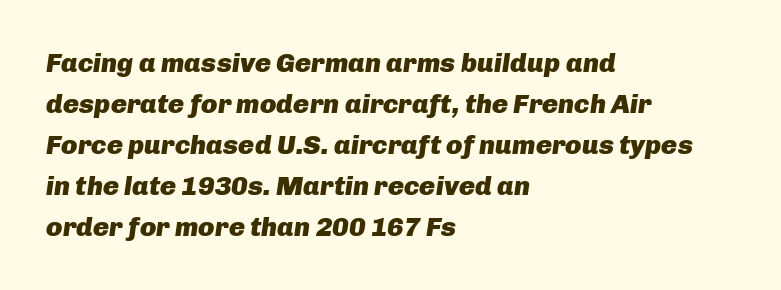
The image shows 27 px bold type, italic (leaning right); set left-aligned, normal line spacing (1.52x), normal letter spacing, not underlined.
